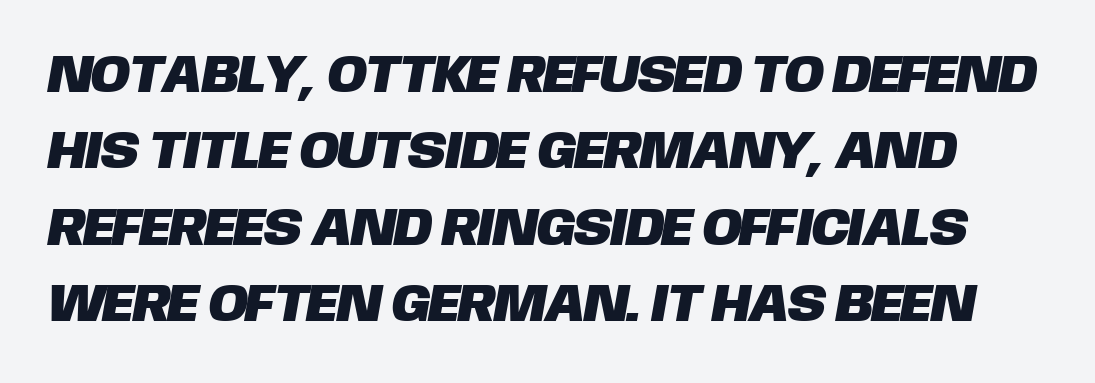
Varying glyph widths throughout — classic text-font behaviour. Font category for this specimen: sans-serif. Summary of vertical rhythm: regular, with standard interline spacing. Students, note that the glyphs here touch the page at normal intervals. Clear beneath every line of the passage.
